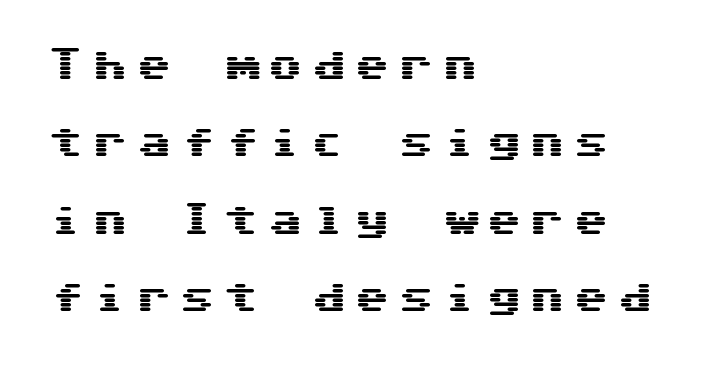
Q: Is the text italic (slanted)? A: No, it is upright.
Q: Is the typeface a serif or a sans-serif typeface? A: Sans-serif.
Q: Is the text underlined? A: No.
Q: How is the paragraph aligned? A: Left-aligned.
Q: Is the spacing between letters normal or unusually wide? A: Unusually wide.
Q: Is the spacing between lines tight, normal or loose? A: Loose.
Q: Width (condensed, normal, or wide)? A: Wide.
Q: Stroke contrast? A: Medium.
Q: x-height? A: Medium.
Q: Monospaced? A: Yes.
